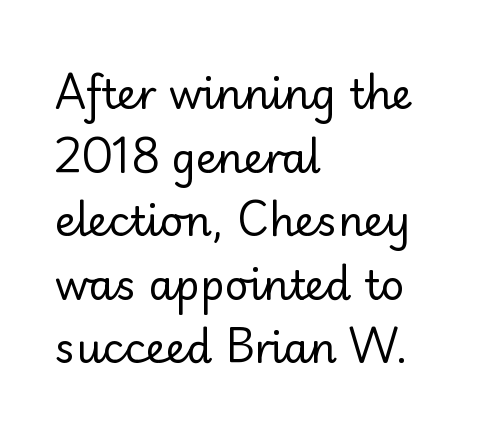
The axis of the letterforms is exactly vertical. Letter spacing: default. Font category for this specimen: sans-serif. Varying glyph widths throughout — classic text-font behaviour. Visually the block forms a straight wall on the left and a jagged coastline on the right.
